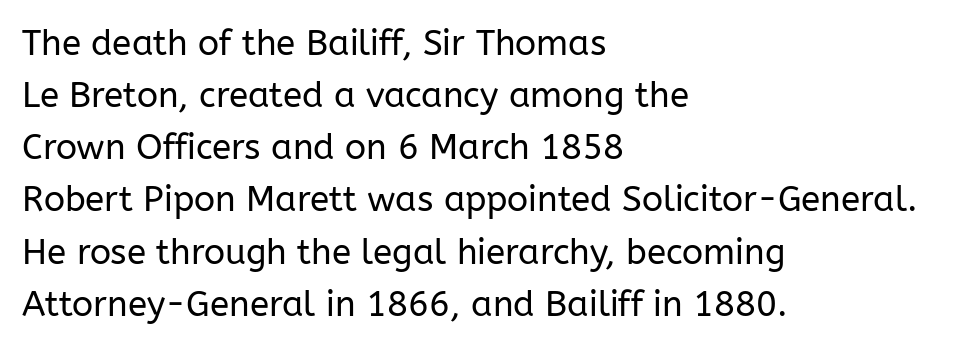
The image shows 35 px regular-weight sans-serif type, upright; set left-aligned, normal line spacing (1.49x), normal letter spacing, not underlined; low stroke contrast and a medium x-height.
